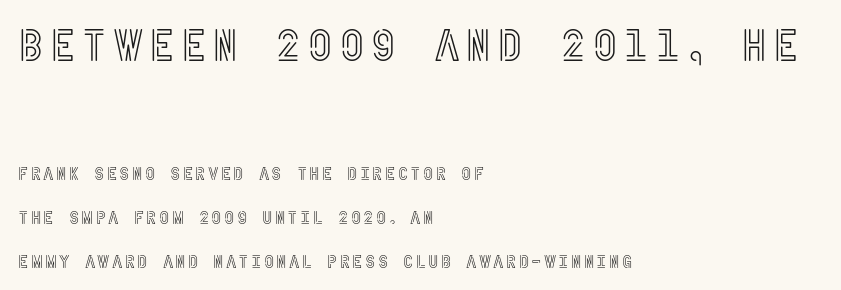
The image shows 45 px condensed type, upright; set left-aligned, loose line spacing (2.43x), not underlined; the first (top) block is 2.5x larger; a large x-height.
